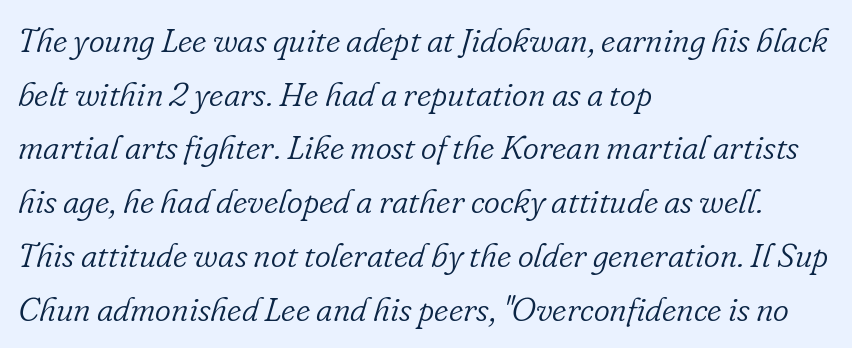
The image shows 34 px light serif type, italic (leaning right); set left-aligned, normal line spacing (1.58x), normal letter spacing, not underlined; low stroke contrast and a small x-height.
